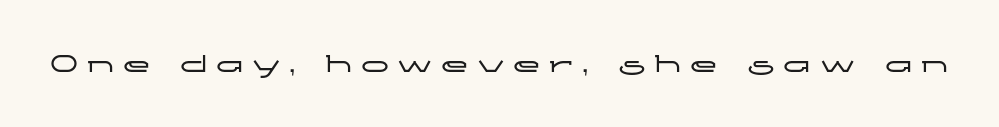
Q: Is the text italic (slanted)? A: No, it is upright.
Q: Is the typeface a serif or a sans-serif typeface? A: Sans-serif.
Q: Is the text underlined? A: No.
Q: Is the spacing between letters normal or unusually wide? A: Unusually wide.
Q: Width (condensed, normal, or wide)? A: Wide.
Q: Stroke contrast? A: Low.
Q: x-height? A: Medium.
Q: Monospaced? A: No.
